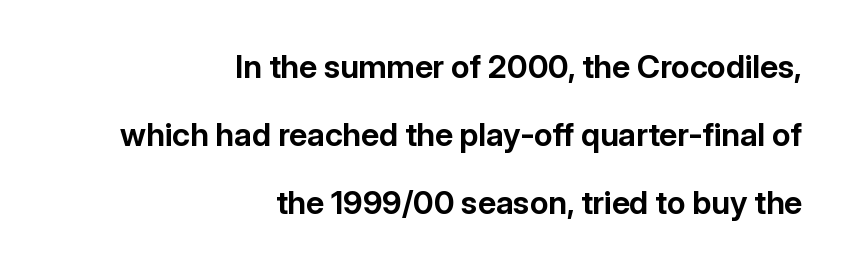
The image shows 32 px bold sans-serif type, upright; set right-aligned, loose line spacing (2.12x), normal letter spacing, not underlined; low stroke contrast and a medium x-height.
